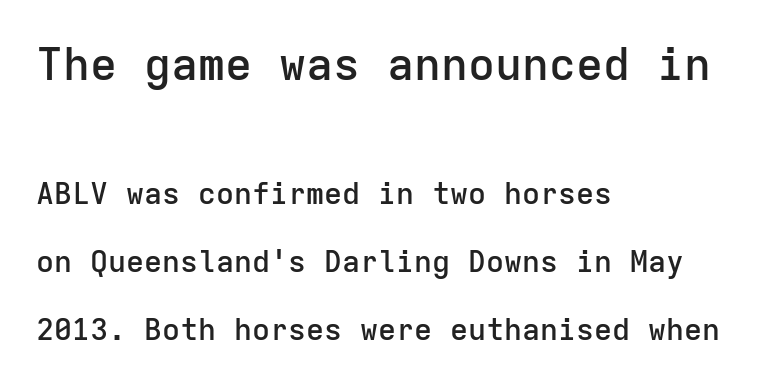
{"serif": "no", "italic": "no", "bold": "semi", "weight": "semibold", "width": "normal", "stroke_contrast": "low", "x_height": "medium", "monospaced": "yes", "underline": "no", "align": "left", "line_spacing": "loose", "line_spacing_ratio": 2.28, "letter_spacing": "normal", "letter_spacing_em": 0.0, "larger_block": "first", "size_ratio": 1.5, "glyph_px": 45}
